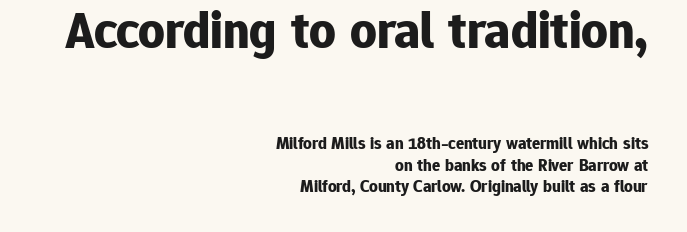
{"serif": "no", "italic": "no", "bold": "yes", "weight": "bold", "width": "normal", "stroke_contrast": "low", "x_height": "medium", "monospaced": "no", "underline": "no", "align": "right", "line_spacing": "normal", "line_spacing_ratio": 1.26, "letter_spacing": "normal", "letter_spacing_em": 0.0, "larger_block": "first", "size_ratio": 3.06, "glyph_px": 52}
